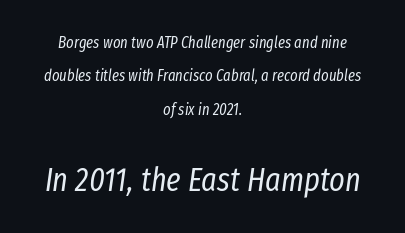
The image shows 33 px regular-weight, condensed type, italic (leaning right); set centered, loose line spacing (2.09x), normal letter spacing, not underlined; the second (bottom) block is 2.06x larger; low stroke contrast and a medium x-height.
